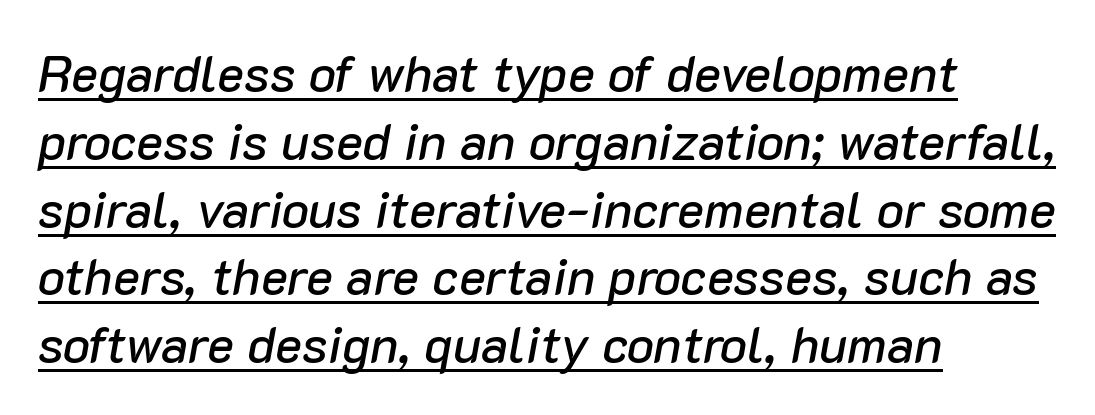
The image shows 51 px text type, italic (leaning right); set left-aligned, normal line spacing (1.33x), normal letter spacing, underlined; low stroke contrast and a medium x-height.
